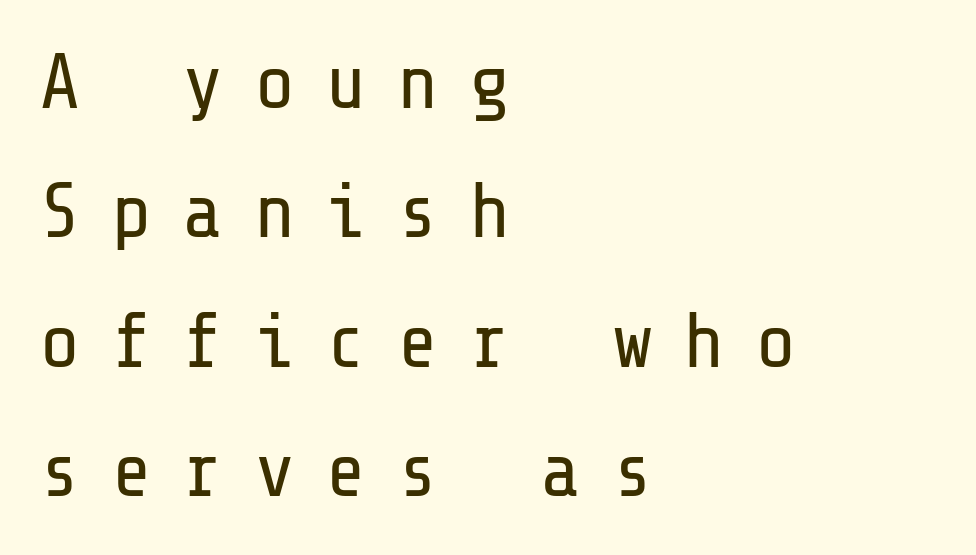
{"serif": "no", "italic": "no", "bold": "no", "weight": "regular", "width": "normal", "stroke_contrast": "low", "x_height": "medium", "underline": "no", "align": "left", "line_spacing": "normal", "line_spacing_ratio": 1.68, "letter_spacing": "wide", "letter_spacing_em": 0.39, "glyph_px": 77}
